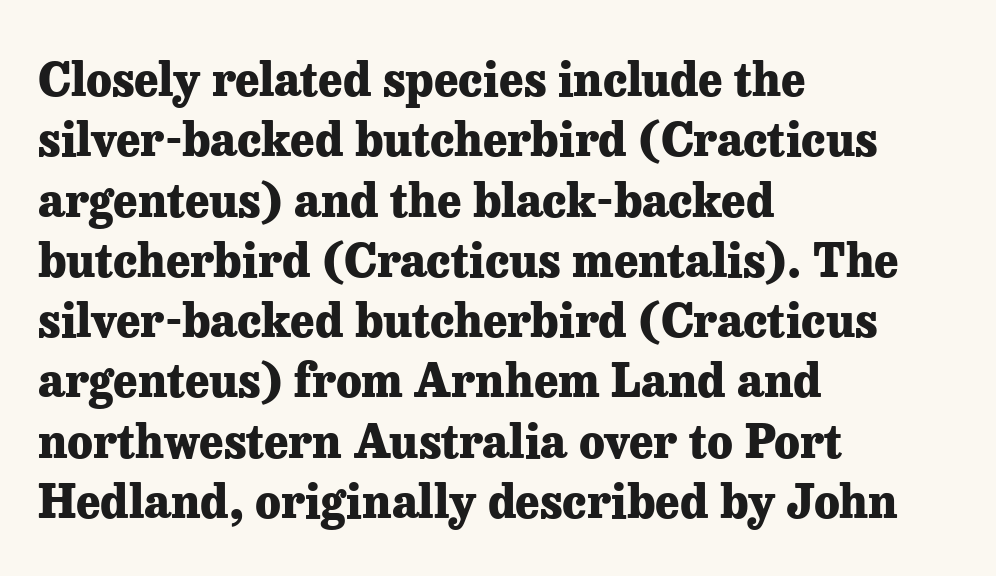
The image shows 46 px heavy serif type, upright; set left-aligned, normal line spacing (1.31x), normal letter spacing, not underlined; low stroke contrast and a medium x-height.
